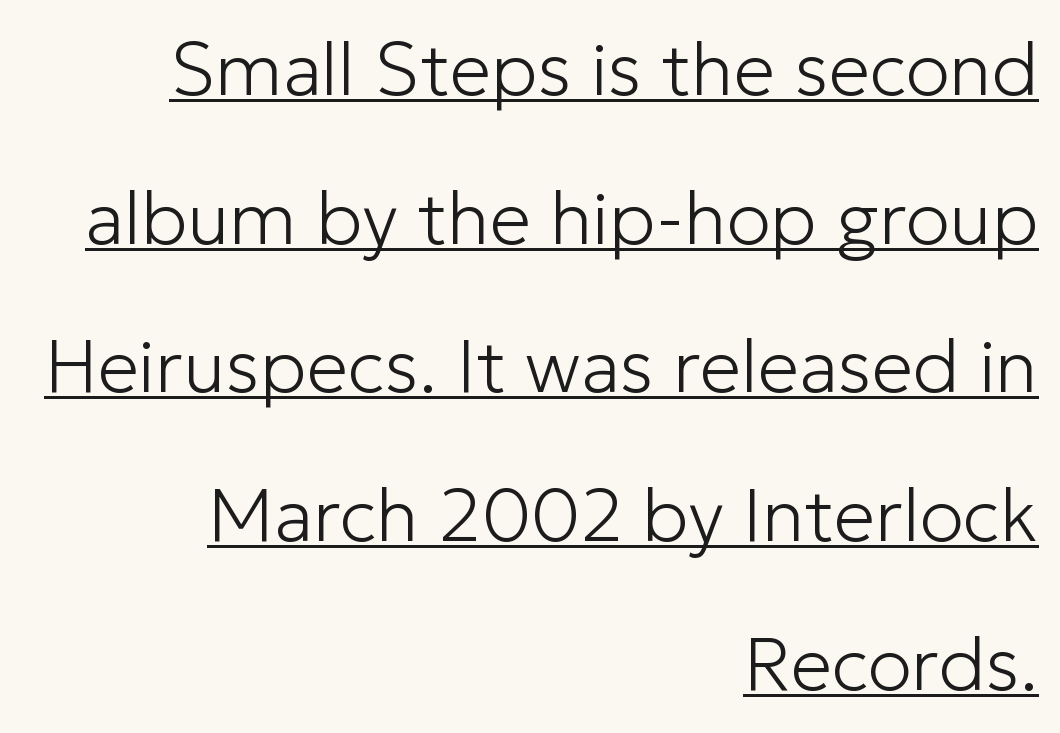
Here the designer chose a conventional face with non-uniform glyph widths. Beneath each row of characters lies a ruled line. The typeface chosen for these lines omits serifs. The specimen reads as upright at a glance. You could call the tracking neutral — neither tight nor loose.
